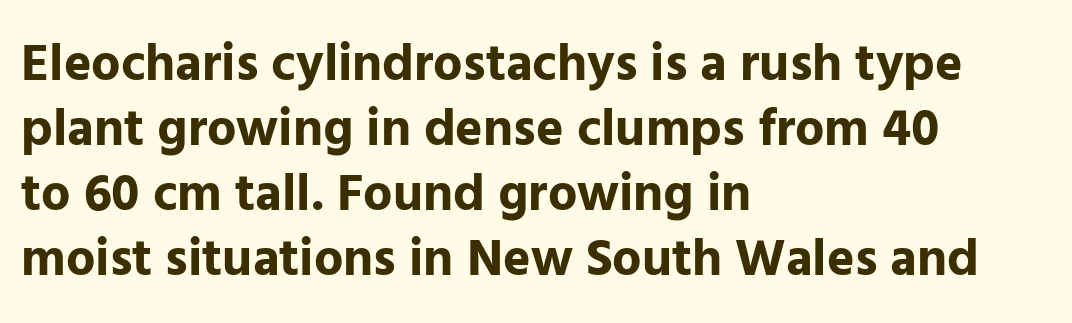
The image shows 52 px bold sans-serif type, upright; set left-aligned, normal line spacing (1.25x), normal letter spacing, not underlined; low stroke contrast and a medium x-height.
